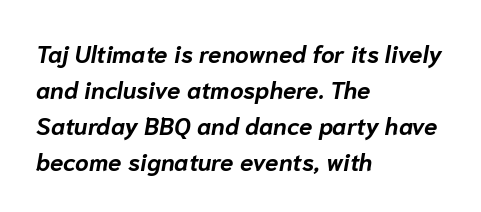
Q: Is the text bold? A: Yes.
Q: Is the text italic (slanted)? A: Yes, it leans right by about 10 degrees.
Q: Is the text underlined? A: No.
Q: How is the paragraph aligned? A: Left-aligned.
Q: Is the spacing between letters normal or unusually wide? A: Normal.
Q: Is the spacing between lines tight, normal or loose? A: Normal.
